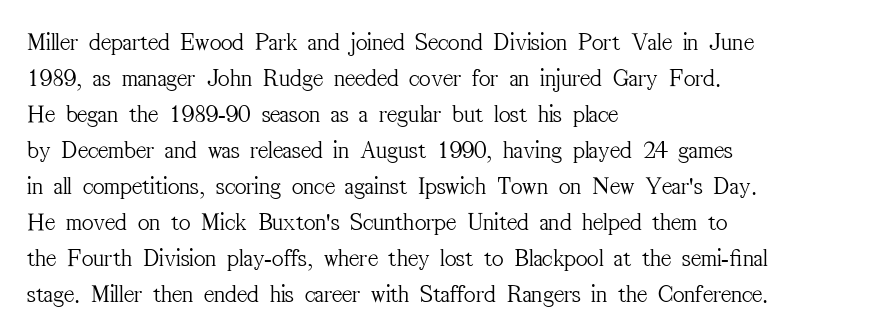
The rendering anchors every line to the left-hand side. Words appear dense and cohesive because spacing is normal. Does the leading feel generous? No, just average. A quiet, ordinary-to-light weight characterises the typeface.
